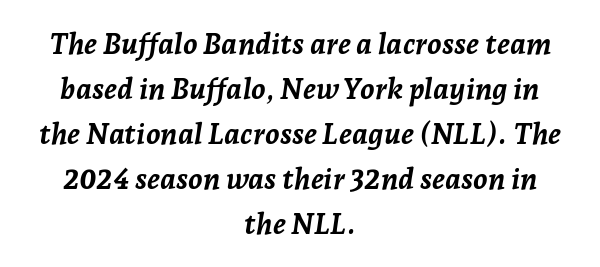
The face used here is proportionally spaced, like ordinary book or web type. The designer left line spacing at the default. The line texture is even and compact thanks to regular tracking. The strokes are fattened all the way to bold.
